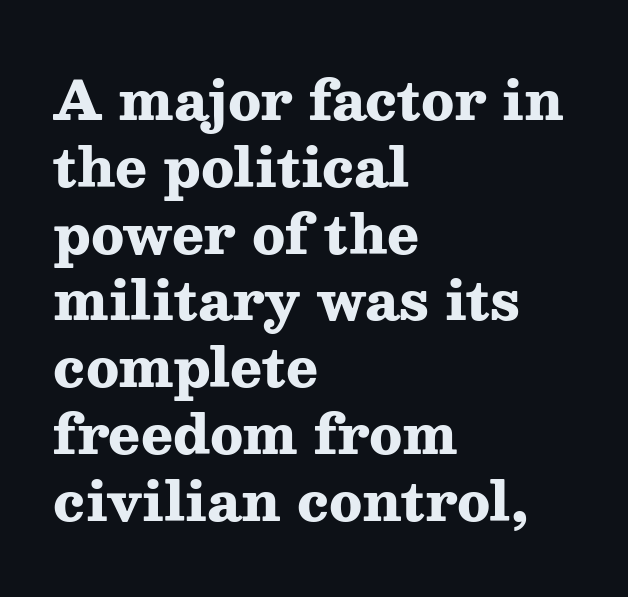
{"serif": "yes", "italic": "no", "bold": "yes", "weight": "heavy", "width": "wide", "stroke_contrast": "medium", "x_height": "medium", "monospaced": "no", "underline": "no", "align": "left", "line_spacing": "normal", "line_spacing_ratio": 1.26, "letter_spacing": "normal", "letter_spacing_em": 0.0, "glyph_px": 53}
